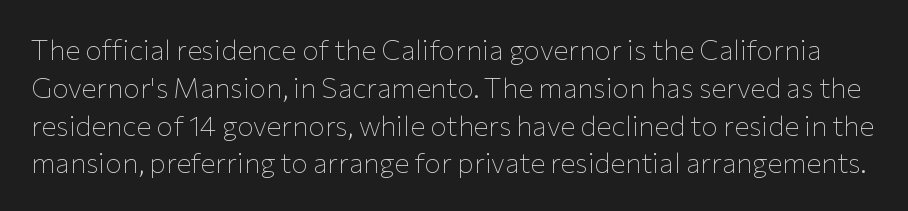
{"serif": "no", "italic": "no", "bold": "no", "weight": "thin", "width": "normal", "stroke_contrast": "low", "x_height": "medium", "monospaced": "no", "underline": "no", "line_spacing": "normal", "line_spacing_ratio": 1.35, "letter_spacing": "normal", "letter_spacing_em": 0.0, "glyph_px": 28}
